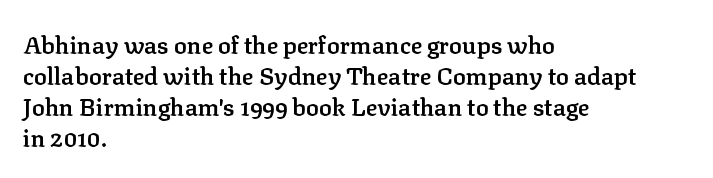
{"italic": "no", "bold": "semi", "underline": "no", "align": "left", "line_spacing": "normal", "line_spacing_ratio": 1.29, "letter_spacing": "normal", "letter_spacing_em": 0.0, "glyph_px": 24}
